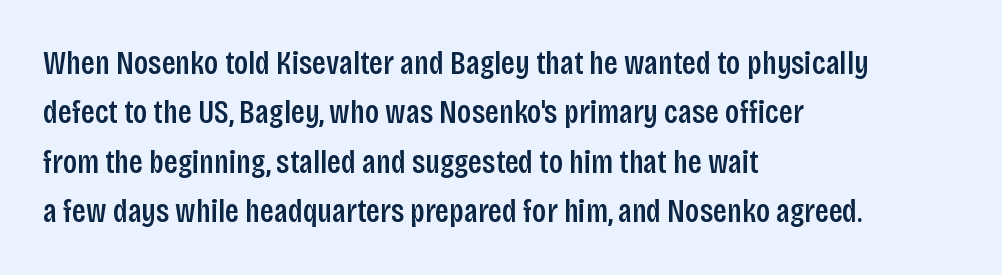
Q: Is the text bold? A: Semi-bold.
Q: Is the text italic (slanted)? A: No, it is upright.
Q: Is the typeface a serif or a sans-serif typeface? A: Sans-serif.
Q: Is the text underlined? A: No.
Q: How is the paragraph aligned? A: Left-aligned.
Q: Is the spacing between letters normal or unusually wide? A: Normal.
Q: Is the spacing between lines tight, normal or loose? A: Normal.
Q: Width (condensed, normal, or wide)? A: Condensed.
Q: Stroke contrast? A: Low.
Q: x-height? A: Large.
Q: Monospaced? A: No.
